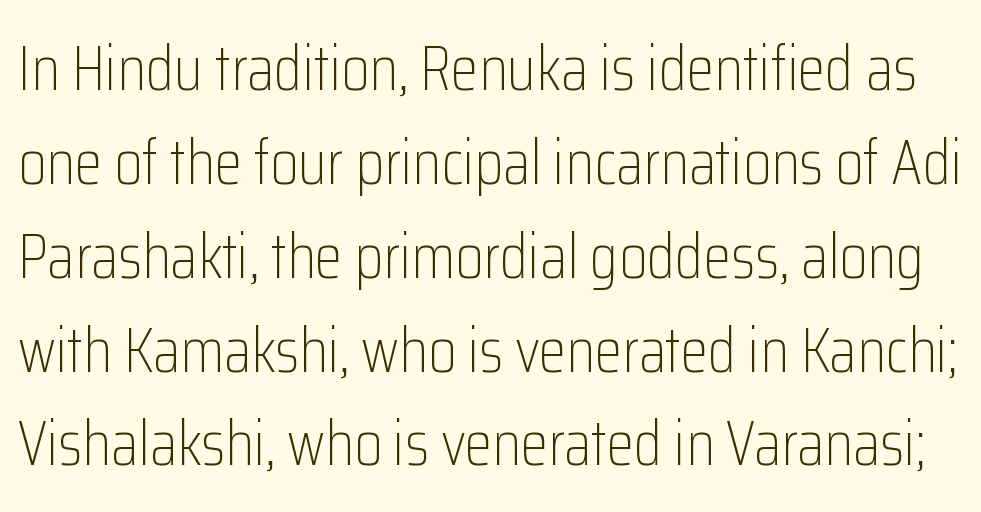
Underline: absent. Unlike italic type, these characters show no tilt at all. Stroke thickness stays within the range of a standard reading face or lighter. The leading is moderate, giving the passage an even texture.
